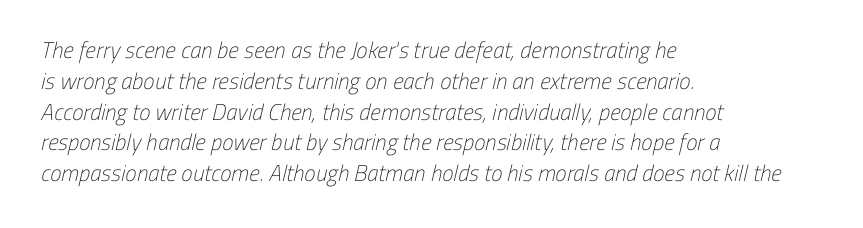
Q: Is the text bold? A: No.
Q: Is the text underlined? A: No.
Q: How is the paragraph aligned? A: Left-aligned.
Q: Is the spacing between letters normal or unusually wide? A: Normal.
Q: Is the spacing between lines tight, normal or loose? A: Normal.
